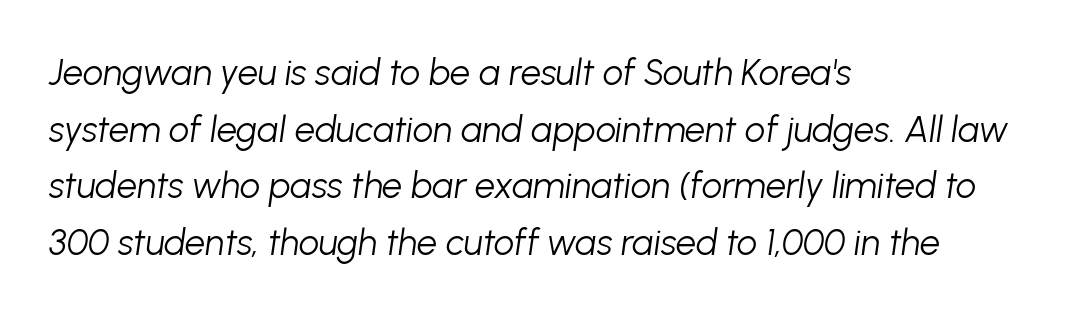
Q: Is the text bold? A: No.
Q: Is the text italic (slanted)? A: Yes, it leans right by about 8 degrees.
Q: Is the text underlined? A: No.
Q: How is the paragraph aligned? A: Left-aligned.
Q: Is the spacing between letters normal or unusually wide? A: Normal.
Q: Is the spacing between lines tight, normal or loose? A: Normal.
Q: Width (condensed, normal, or wide)? A: Normal.
Q: Stroke contrast? A: Low.
Q: x-height? A: Medium.
Q: Monospaced? A: No.
